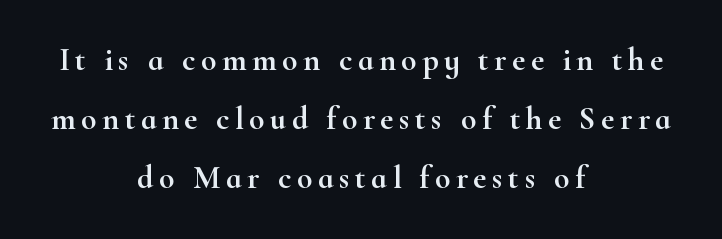
Glance below the letters and you will spot only blank space. In terms of letterform style, serifs are clearly present. Line starts and ends both wander, symmetrically. The face used here is proportionally spaced, like ordinary book or web type. The font's upright variant was chosen for this text.
